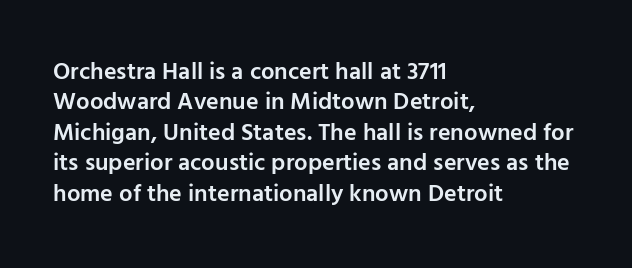
The image shows 24 px text type, upright; set left-aligned, normal line spacing (1.27x), normal letter spacing, not underlined.
